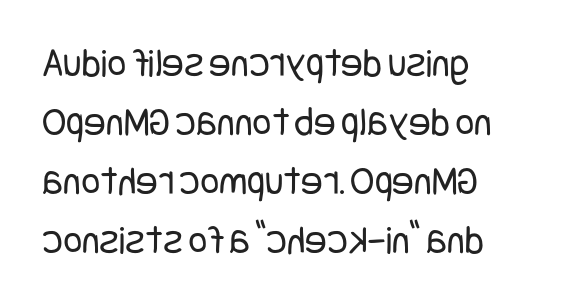
Q: Is the text bold? A: No.
Q: Is the text italic (slanted)? A: No, it is upright.
Q: Is the typeface a serif or a sans-serif typeface? A: Sans-serif.
Q: Is the text underlined? A: No.
Q: How is the paragraph aligned? A: Left-aligned.
Q: Is the spacing between letters normal or unusually wide? A: Normal.
Q: Is the spacing between lines tight, normal or loose? A: Normal.
Q: Width (condensed, normal, or wide)? A: Condensed.
Q: Stroke contrast? A: Low.
Q: x-height? A: Large.
